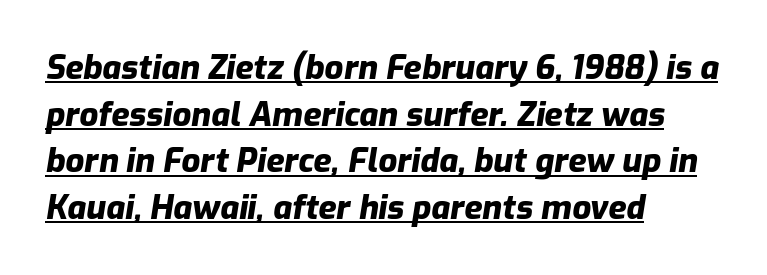
The rows are spaced the way most documents space them. The passage shown leans; its letterforms are oblique. The rendering uses the underline text-decoration. Notice how the passage keeps a crisp vertical edge on the left only.
